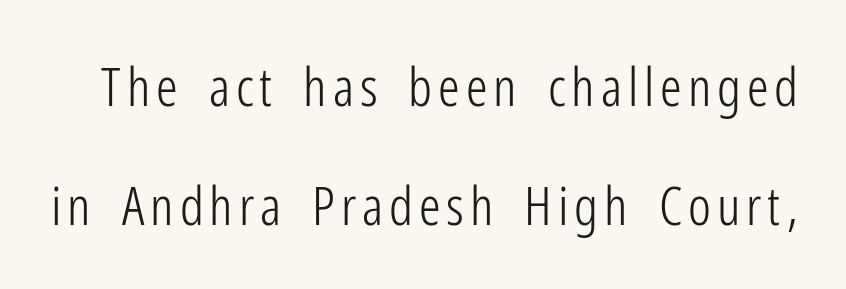
The lettering holds an erect, upright posture throughout. Looks like regular typesetting: each glyph gets only the width it needs. Summary of weight: not heavy and not bold. Plain, unruled lines of type. A typesetter would call this leading open, well beyond the default. This is sans-serif lettering, the kind often seen on screens and signage.
